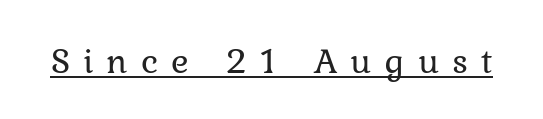
The image shows 37 px regular-weight type, upright; set unusually wide letter spacing (+0.35 em), underlined; low stroke contrast and a medium x-height.
